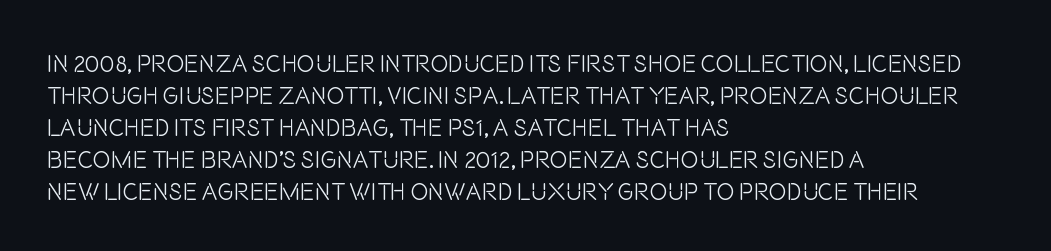
Q: Is the text bold? A: No.
Q: Is the text italic (slanted)? A: No, it is upright.
Q: Is the text underlined? A: No.
Q: How is the paragraph aligned? A: Left-aligned.
Q: Is the spacing between letters normal or unusually wide? A: Normal.
Q: Is the spacing between lines tight, normal or loose? A: Normal.
